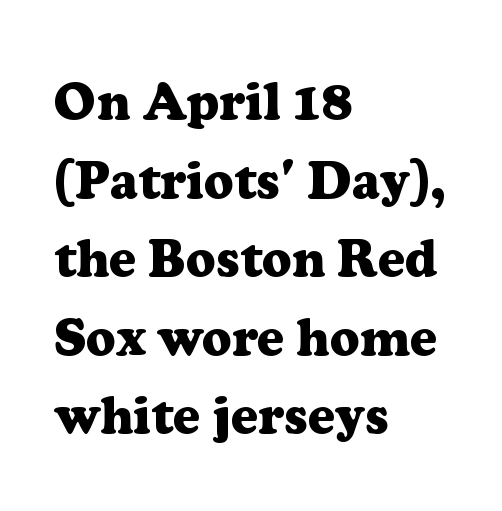
The image shows 52 px heavy serif type, upright; set left-aligned, normal line spacing (1.51x), normal letter spacing, not underlined; low stroke contrast and a medium x-height.
